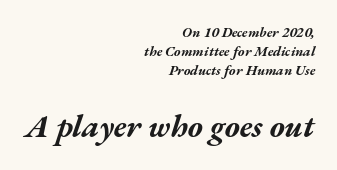
{"italic": "yes", "lean": "right", "slant_degrees": 17, "bold": "yes", "weight": "bold", "width": "wide", "stroke_contrast": "medium", "x_height": "medium", "monospaced": "no", "underline": "no", "align": "right", "line_spacing": "normal", "line_spacing_ratio": 1.35, "letter_spacing": "normal", "letter_spacing_em": 0.0, "larger_block": "second", "size_ratio": 2.29, "glyph_px": 32}
